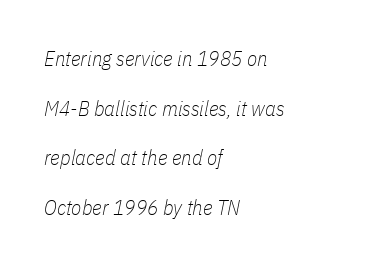
Every character sits at an angle, as italics do. Vertical stems look standard width or narrower in stroke. Quick note: underline off. Successive baselines arrive slowly, with a big drop between each.
